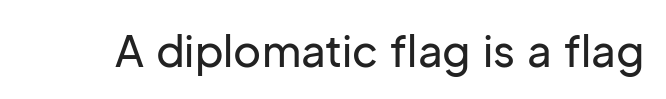
{"serif": "no", "italic": "no", "width": "normal", "stroke_contrast": "low", "x_height": "medium", "monospaced": "no", "underline": "no", "letter_spacing": "normal", "letter_spacing_em": 0.0, "glyph_px": 43}
